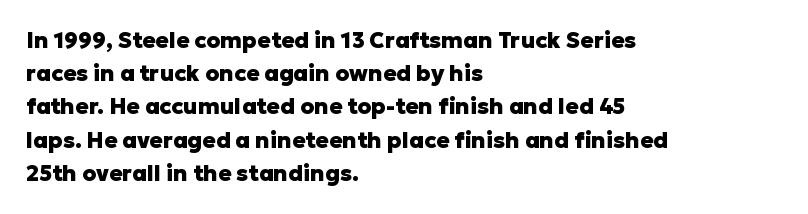
Q: Is the text bold? A: Yes.
Q: Is the text italic (slanted)? A: No, it is upright.
Q: Is the text underlined? A: No.
Q: How is the paragraph aligned? A: Left-aligned.
Q: Is the spacing between letters normal or unusually wide? A: Normal.
Q: Is the spacing between lines tight, normal or loose? A: Normal.
